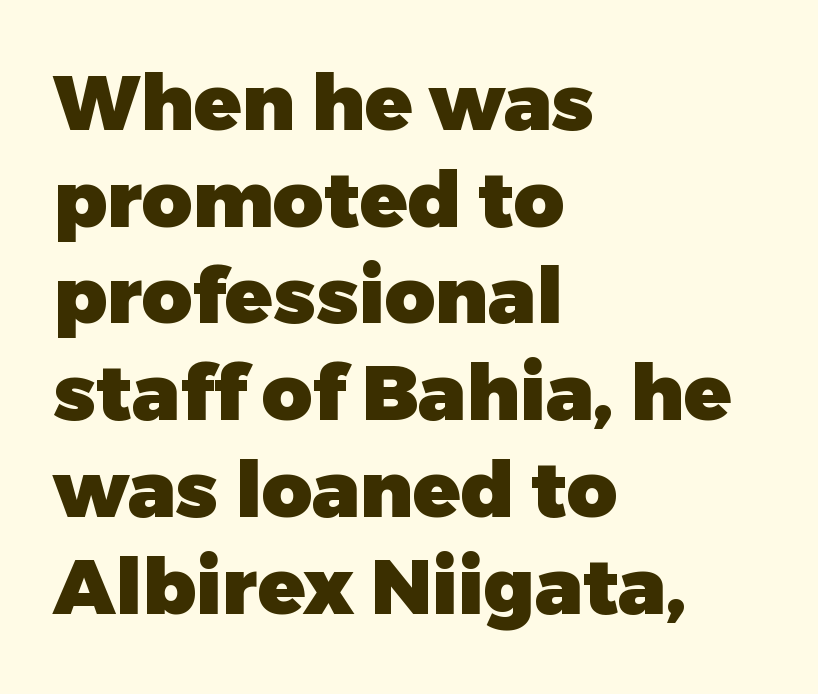
Q: Is the text bold? A: Yes.
Q: Is the text italic (slanted)? A: No, it is upright.
Q: Is the typeface a serif or a sans-serif typeface? A: Sans-serif.
Q: Is the text underlined? A: No.
Q: How is the paragraph aligned? A: Left-aligned.
Q: Is the spacing between letters normal or unusually wide? A: Normal.
Q: Width (condensed, normal, or wide)? A: Normal.
Q: Stroke contrast? A: Low.
Q: x-height? A: Medium.
Q: Monospaced? A: No.
